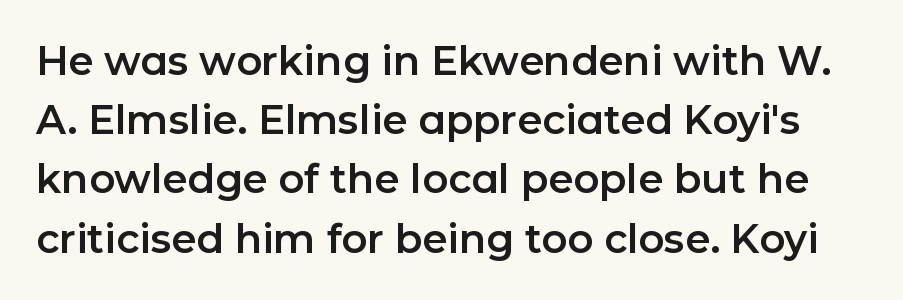
The image shows 40 px sans-serif type, upright; set normal line spacing (1.48x), normal letter spacing, not underlined; low stroke contrast and a medium x-height.
